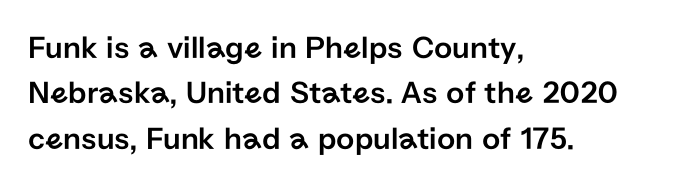
Serif or sans? Sans — the stroke terminals are bare. Rule under the text: the space is simply empty. The letters advance in unequal steps, a hallmark of proportional type. Tracking value appears to be zero — textbook default spacing.
